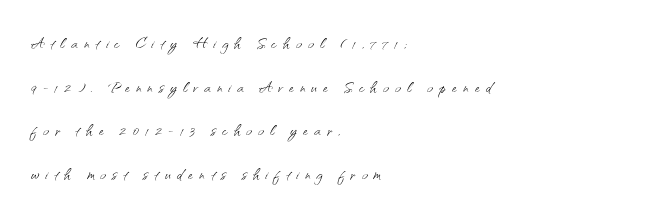
Q: Is the text bold? A: No.
Q: Is the text italic (slanted)? A: Yes.
Q: Is the text underlined? A: No.
Q: How is the paragraph aligned? A: Left-aligned.
Q: Is the spacing between letters normal or unusually wide? A: Unusually wide.
Q: Is the spacing between lines tight, normal or loose? A: Loose.
